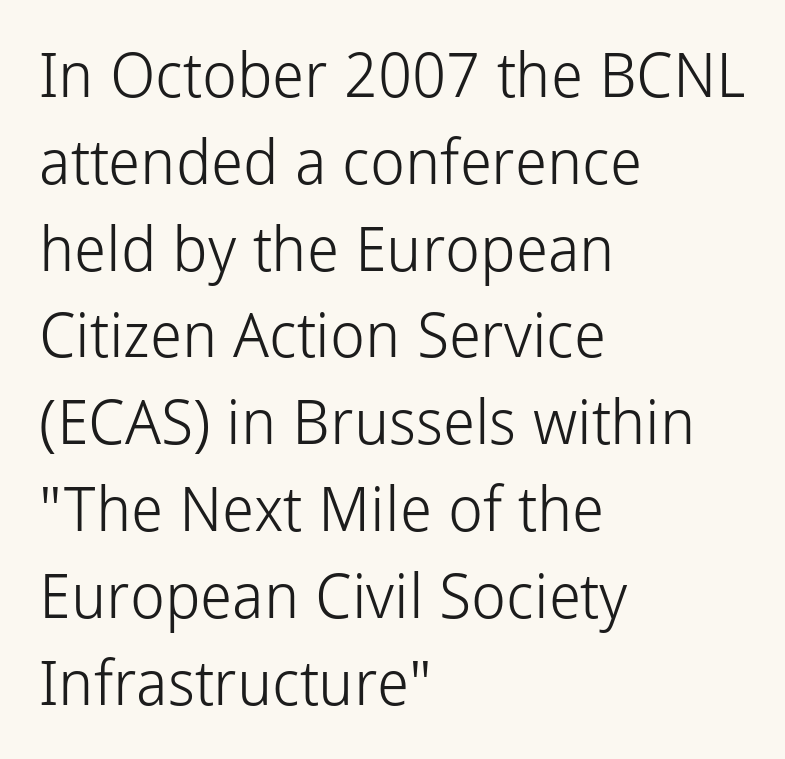
The image shows 62 px light sans-serif type, upright; set left-aligned, normal line spacing (1.4x), normal letter spacing, not underlined; low stroke contrast and a medium x-height.
